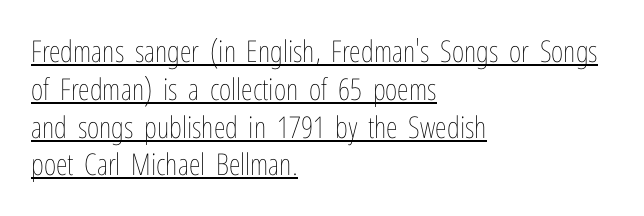
This sample carries an underscore along the baseline area. Caption: multi-line text, flush left, ragged right. Nothing heavy about these letters — not bold at all. Tracking here is standard; glyphs follow each other at the usual distance.
